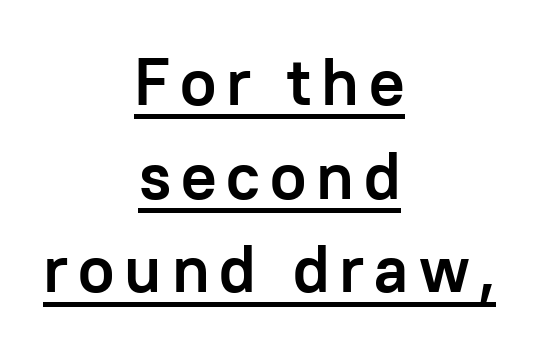
Q: Is the text bold? A: Yes.
Q: Is the text italic (slanted)? A: No, it is upright.
Q: Is the typeface a serif or a sans-serif typeface? A: Sans-serif.
Q: Is the text underlined? A: Yes.
Q: How is the paragraph aligned? A: Centered.
Q: Is the spacing between lines tight, normal or loose? A: Normal.
Q: Width (condensed, normal, or wide)? A: Normal.
Q: Stroke contrast? A: Low.
Q: x-height? A: Medium.
Q: Monospaced? A: No.
